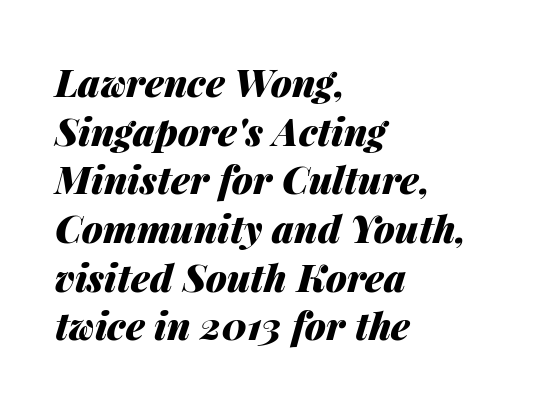
{"italic": "yes", "lean": "right", "slant_degrees": 14, "bold": "yes", "weight": "heavy", "width": "normal", "stroke_contrast": "medium", "x_height": "medium", "monospaced": "no", "underline": "no", "align": "left", "line_spacing": "normal", "line_spacing_ratio": 1.28, "letter_spacing": "normal", "letter_spacing_em": 0.0, "glyph_px": 38}
